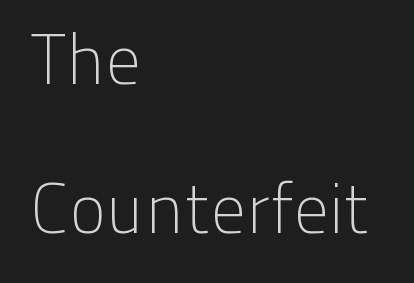
The image shows 70 px light sans-serif type, upright; set left-aligned, loose line spacing (2.13x), normal letter spacing, not underlined; low stroke contrast and a medium x-height.
